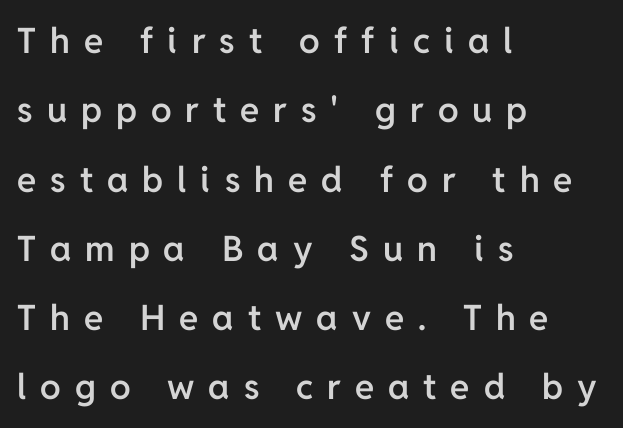
Q: Is the text bold? A: Semi-bold.
Q: Is the text italic (slanted)? A: No, it is upright.
Q: Is the typeface a serif or a sans-serif typeface? A: Sans-serif.
Q: Is the text underlined? A: No.
Q: How is the paragraph aligned? A: Left-aligned.
Q: Is the spacing between letters normal or unusually wide? A: Unusually wide.
Q: Is the spacing between lines tight, normal or loose? A: Loose.
Q: Width (condensed, normal, or wide)? A: Normal.
Q: Stroke contrast? A: Low.
Q: x-height? A: Medium.
Q: Monospaced? A: No.
